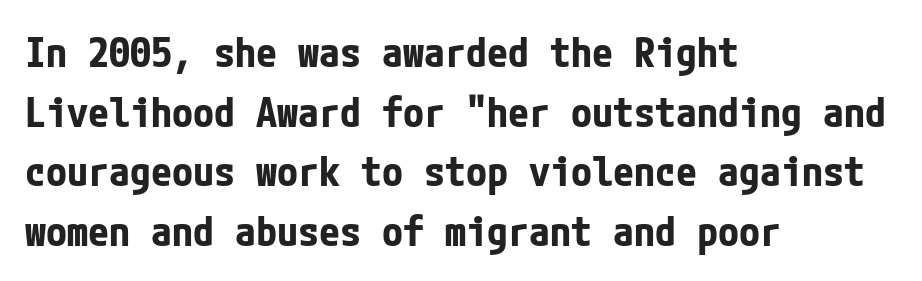
Tracking value appears to be zero — textbook default spacing. Heft: maximum for text — a bold. Vertical spacing — default. The face used here is a sans, in the tradition of grotesques and geometrics. Do the letters lean? They stand straight. Rule under the text: the space is simply empty.
